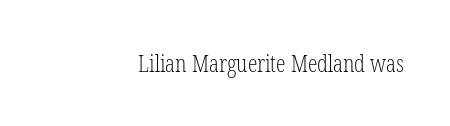
Characters follow at the spacing the type designer built in. This is the regular roman posture of the typeface. A light-to-regular cut is what we see here. Descender tails drop into unmarked territory.
